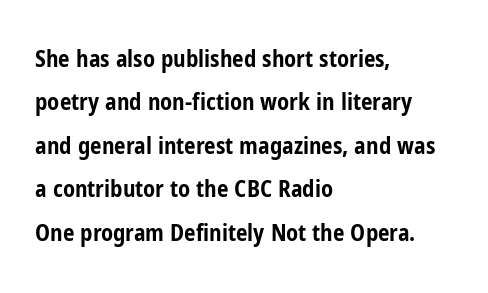
The image shows 23 px bold type, upright; set left-aligned, line spacing 1.89x, normal letter spacing, not underlined.
